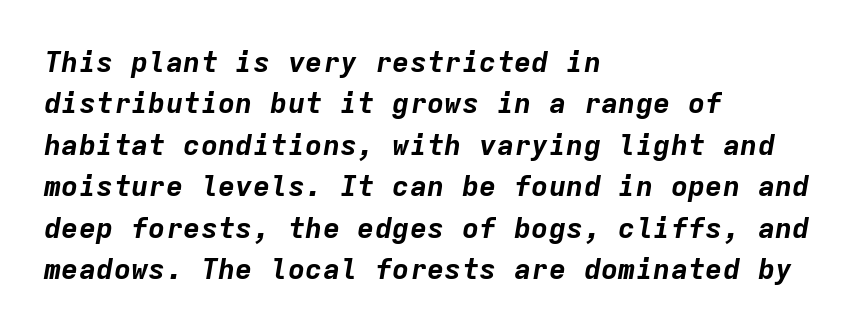
Check the space under the baseline: it is left empty. Glyph-to-glyph distance matches everyday printed text. The passage is arranged the way most books set body copy — flush left. Leading matches the norm, producing a regular column. These lines carry a lot of weight — the face is fully bold.
